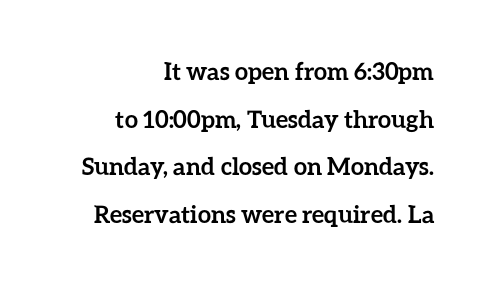
{"italic": "no", "bold": "yes", "underline": "no", "align": "right", "line_spacing": "loose", "line_spacing_ratio": 1.98, "letter_spacing": "normal", "letter_spacing_em": 0.0, "glyph_px": 24}
